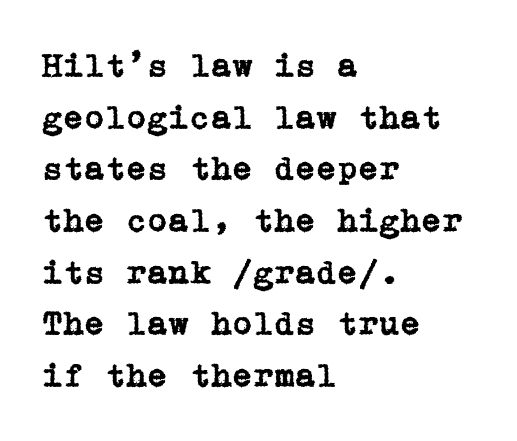
Q: Is the text italic (slanted)? A: No, it is upright.
Q: Is the typeface a serif or a sans-serif typeface? A: Serif.
Q: Is the text underlined? A: No.
Q: How is the paragraph aligned? A: Left-aligned.
Q: Is the spacing between letters normal or unusually wide? A: Normal.
Q: Is the spacing between lines tight, normal or loose? A: Normal.
Q: Width (condensed, normal, or wide)? A: Normal.
Q: Stroke contrast? A: Low.
Q: x-height? A: Medium.
